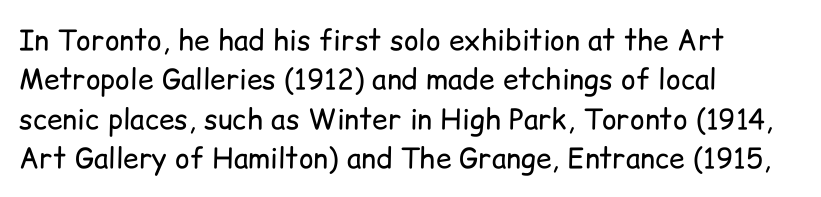
{"serif": "no", "italic": "no", "bold": "no", "weight": "regular", "width": "normal", "stroke_contrast": "low", "x_height": "medium", "monospaced": "no", "underline": "no", "align": "left", "line_spacing": "normal", "line_spacing_ratio": 1.41, "letter_spacing": "normal", "letter_spacing_em": 0.0, "glyph_px": 28}
